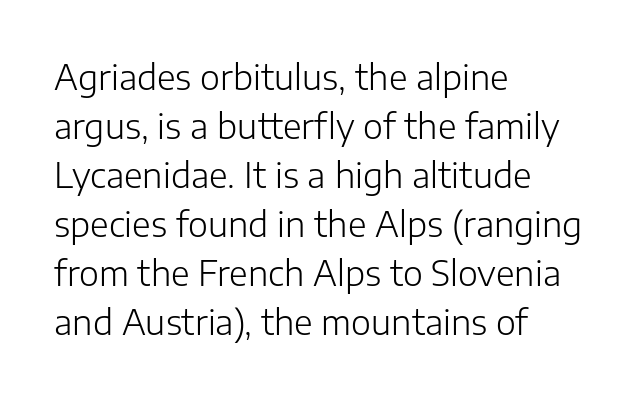
The image shows 34 px light sans-serif type, upright; set left-aligned, normal line spacing (1.44x), normal letter spacing, not underlined; low stroke contrast and a medium x-height.
